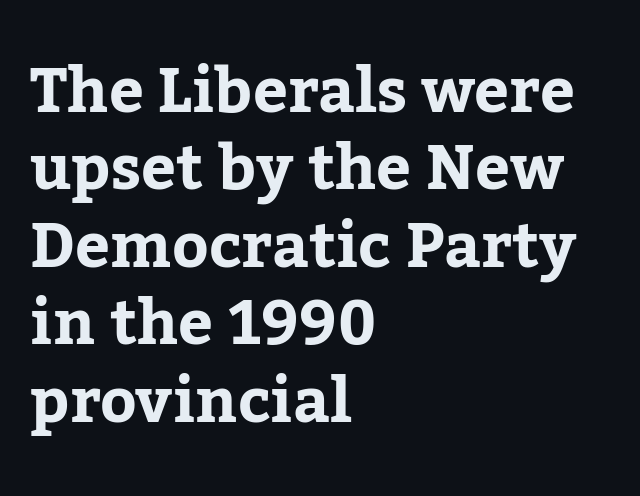
Q: Is the text italic (slanted)? A: No, it is upright.
Q: Is the typeface a serif or a sans-serif typeface? A: Serif.
Q: Is the text underlined? A: No.
Q: How is the paragraph aligned? A: Left-aligned.
Q: Is the spacing between letters normal or unusually wide? A: Normal.
Q: Is the spacing between lines tight, normal or loose? A: Normal.
Q: Width (condensed, normal, or wide)? A: Normal.
Q: Stroke contrast? A: Low.
Q: x-height? A: Medium.
Q: Monospaced? A: No.
